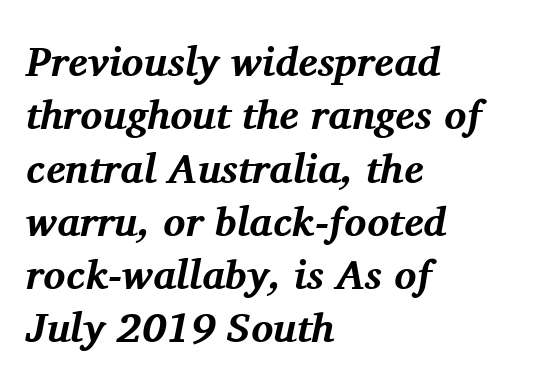
Q: Is the text bold? A: Yes.
Q: Is the text italic (slanted)? A: Yes, it leans right by about 11 degrees.
Q: Is the typeface a serif or a sans-serif typeface? A: Serif.
Q: Is the text underlined? A: No.
Q: How is the paragraph aligned? A: Left-aligned.
Q: Is the spacing between letters normal or unusually wide? A: Normal.
Q: Is the spacing between lines tight, normal or loose? A: Normal.
Q: Width (condensed, normal, or wide)? A: Normal.
Q: Stroke contrast? A: Medium.
Q: x-height? A: Medium.
Q: Monospaced? A: No.
